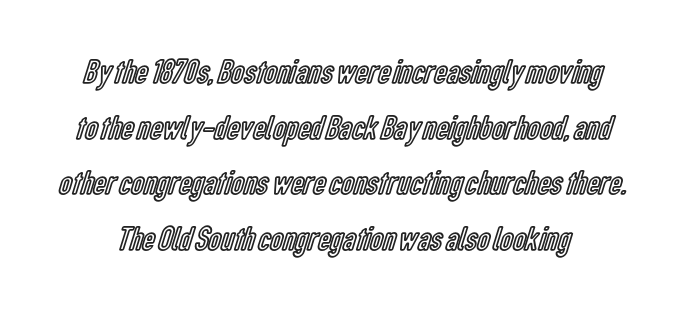
The image shows 35 px condensed type; set normal line spacing (1.59x), normal letter spacing, not underlined; a medium x-height.
